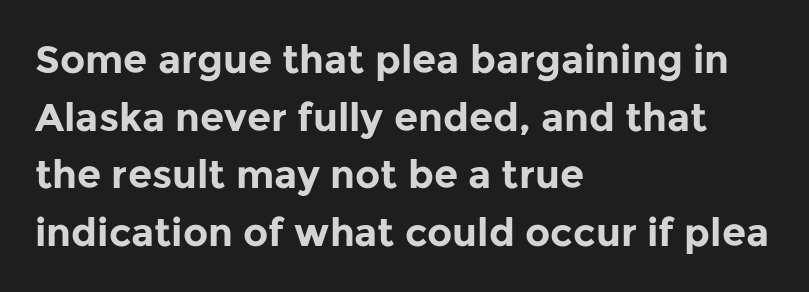
The image shows 39 px bold sans-serif type, upright; set left-aligned, normal line spacing (1.48x), normal letter spacing, not underlined; low stroke contrast and a medium x-height.
